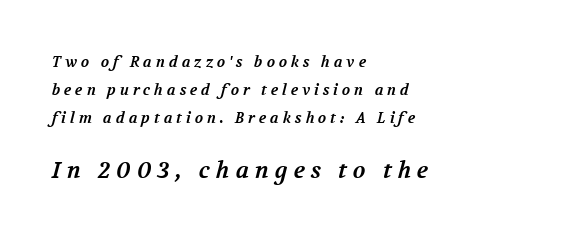
{"bold": "yes", "underline": "no", "align": "left", "line_spacing_ratio": 1.87, "letter_spacing": "wide", "letter_spacing_em": 0.26, "larger_block": "second", "size_ratio": 1.53, "glyph_px": 23}
